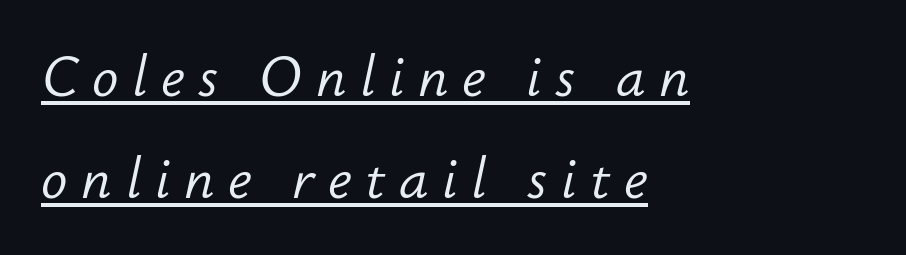
{"italic": "yes", "lean": "right", "slant_degrees": 12, "bold": "no", "weight": "light", "width": "normal", "stroke_contrast": "low", "x_height": "small", "monospaced": "no", "underline": "yes", "align": "left", "line_spacing_ratio": 1.85, "letter_spacing": "wide", "letter_spacing_em": 0.25, "glyph_px": 55}
